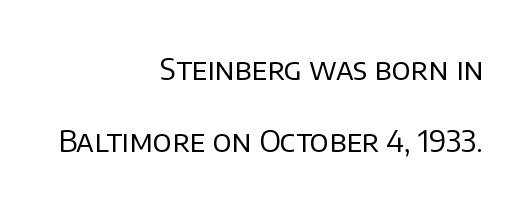
The rag falls on the left side of this text block. Counters stay open thanks to moderate or lighter strokes. The passage shown has conventional tracking throughout. Does the lettering tilt? It doesn't — this is upright. In terms of letterform style, serifs are entirely absent. Leading is clearly above the norm, producing a sparse column.
